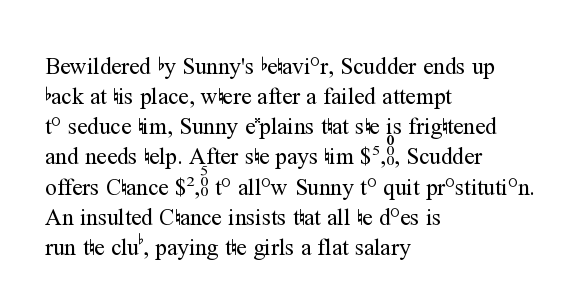
{"italic": "no", "bold": "no", "underline": "no", "align": "left", "line_spacing": "normal", "line_spacing_ratio": 1.31, "letter_spacing": "normal", "letter_spacing_em": 0.0, "glyph_px": 23}
